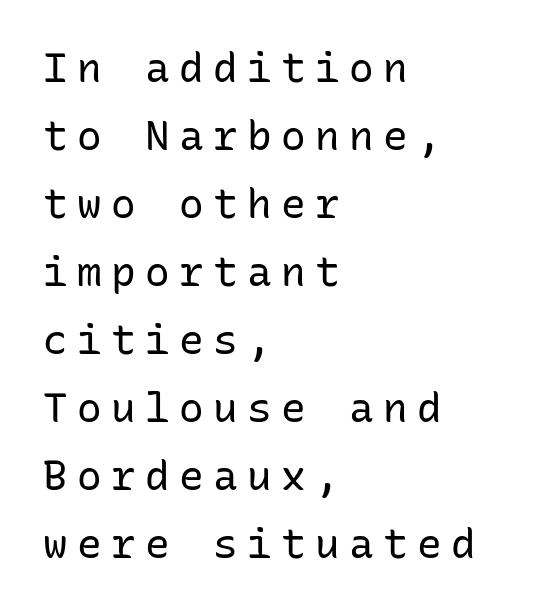
Q: Is the text bold? A: No.
Q: Is the text italic (slanted)? A: No, it is upright.
Q: Is the typeface a serif or a sans-serif typeface? A: Sans-serif.
Q: Is the text underlined? A: No.
Q: How is the paragraph aligned? A: Left-aligned.
Q: Is the spacing between letters normal or unusually wide? A: Unusually wide.
Q: Is the spacing between lines tight, normal or loose? A: Normal.
Q: Width (condensed, normal, or wide)? A: Normal.
Q: Stroke contrast? A: Low.
Q: x-height? A: Medium.
Q: Monospaced? A: Yes.
